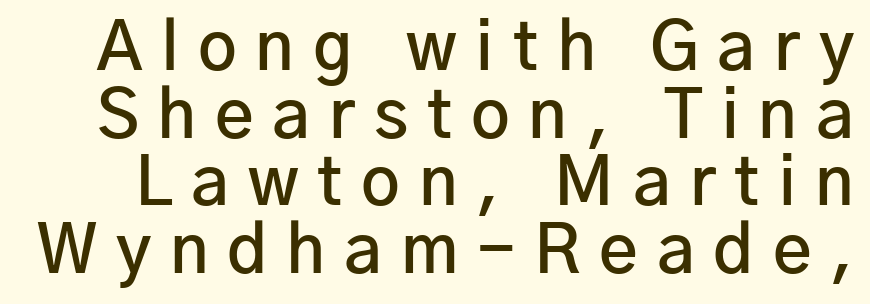
The typesetting leans somewhat heavy: a semibold. The face used here is rendered with a markedly widened letterfit. The typeface chosen for these lines omits serifs. Nope, not italic — everything's standing straight.
